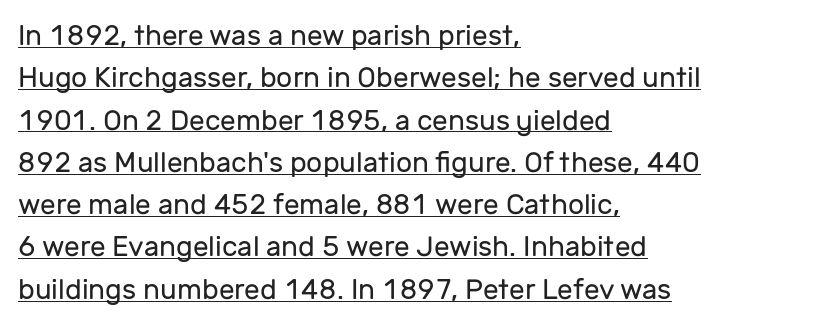
The image shows 28 px regular-weight sans-serif type, upright; set left-aligned, normal line spacing (1.51x), normal letter spacing, underlined; low stroke contrast and a medium x-height.
